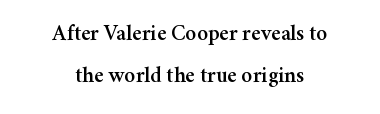
{"italic": "no", "underline": "no", "align": "center", "line_spacing": "loose", "line_spacing_ratio": 1.91, "letter_spacing": "normal", "letter_spacing_em": 0.0, "glyph_px": 22}
